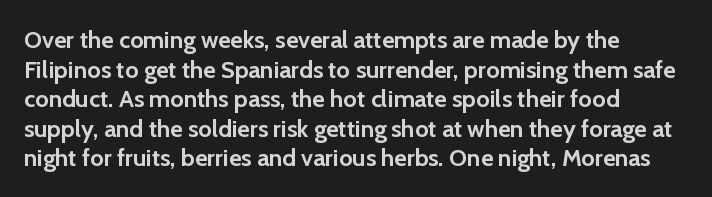
Nobody drew a line under any word here. The lettering stays uniformly vertical, giving the passage a roman look. Each word holds together tightly as a unit, with standard inter-letter gaps. A student would call this left alignment; a typographer would say flush left, rag right. Typographic density is high because the face is bold.
